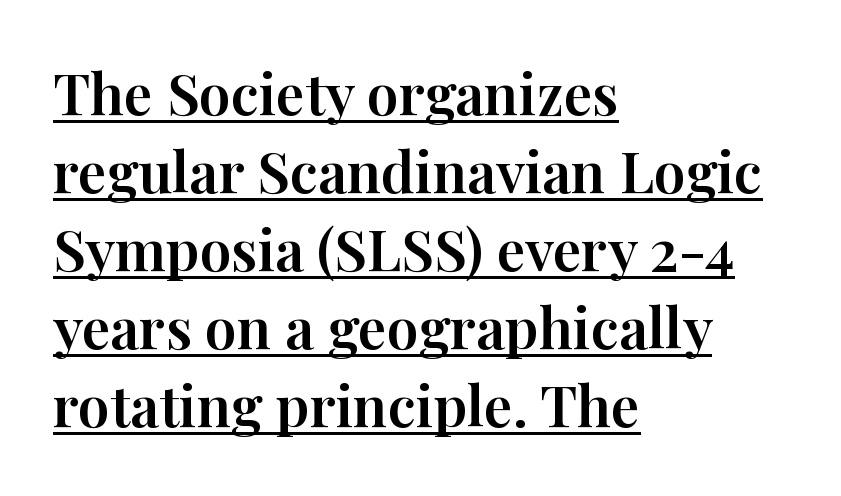
Characters remain perfectly vertical along every line. In terms of letterform style, serifs are clearly present. Somebody hit Ctrl+U on this one — the words are underlined. You could not count columns in this text — the font is proportionally spaced. Reading down the block, your eye returns to a fixed left position each line.
